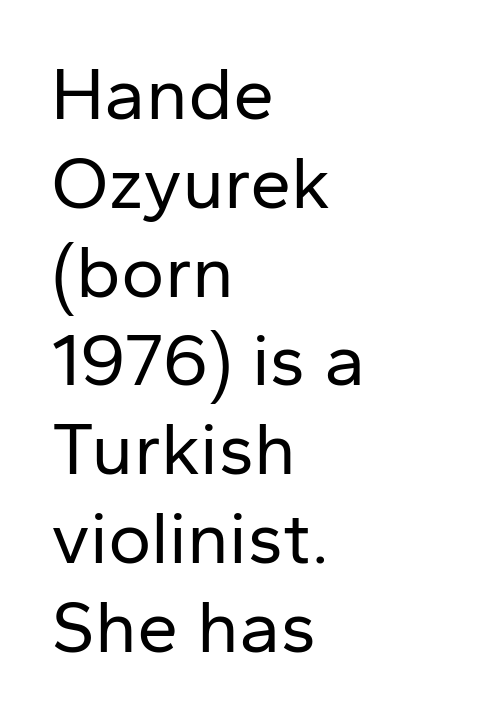
The image shows 74 px regular-weight sans-serif type, upright; set left-aligned, line spacing 1.2x, normal letter spacing, not underlined; low stroke contrast and a medium x-height.
